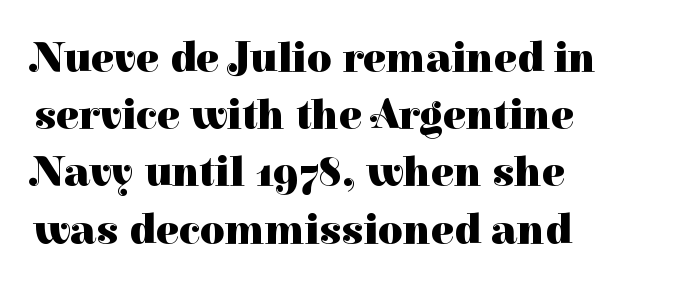
Q: Is the text bold? A: Yes.
Q: Is the text italic (slanted)? A: No, it is upright.
Q: Is the typeface a serif or a sans-serif typeface? A: Serif.
Q: Is the text underlined? A: No.
Q: How is the paragraph aligned? A: Left-aligned.
Q: Is the spacing between letters normal or unusually wide? A: Normal.
Q: Is the spacing between lines tight, normal or loose? A: Normal.
Q: Width (condensed, normal, or wide)? A: Normal.
Q: Stroke contrast? A: High.
Q: x-height? A: Medium.
Q: Monospaced? A: No.
